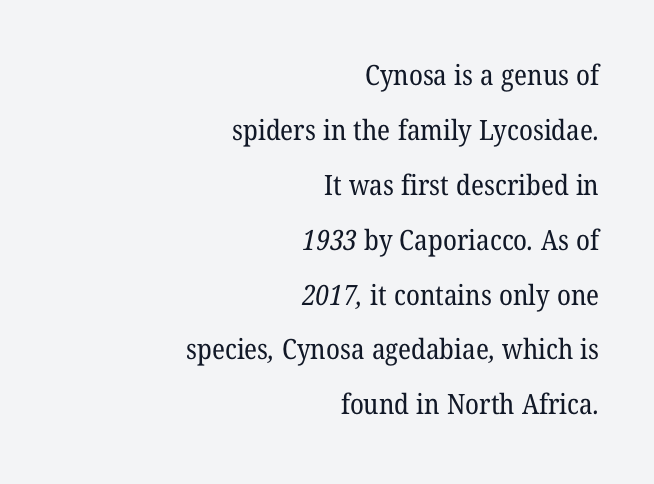
Line ends are locked; line starts wander. Horizontal bands of white between lines are thick stripes. Looks like regular typesetting: each glyph gets only the width it needs. Is the letter spacing exaggerated? No — it looks like the ordinary default. No chunkiness to these letters — they're not bold. Anything drawn beneath the words? Only blank space.
